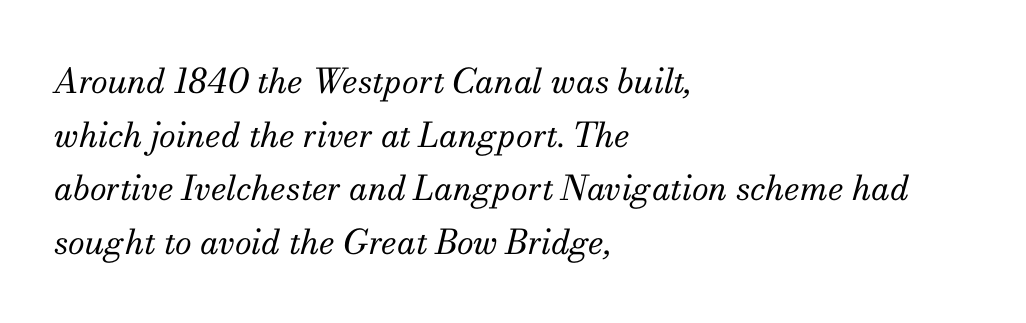
The image shows 34 px regular-weight serif type, italic (leaning right); set left-aligned, normal line spacing (1.58x), normal letter spacing, not underlined; medium stroke contrast and a small x-height.
